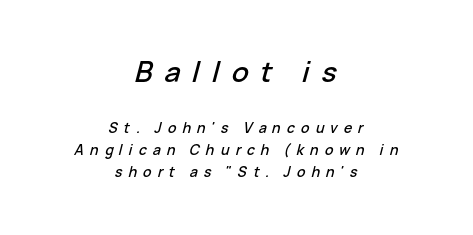
The leading is moderate, giving the passage an even texture. Top chunk: large. Bottom chunk: small. Notice how the stems are inclined rather than vertical — that's the hallmark of italics. These lines have a slow, spaced-out rhythm from letter to letter. The setting favours the middle, as headings and verse often do. A bare baseline throughout the passage.
